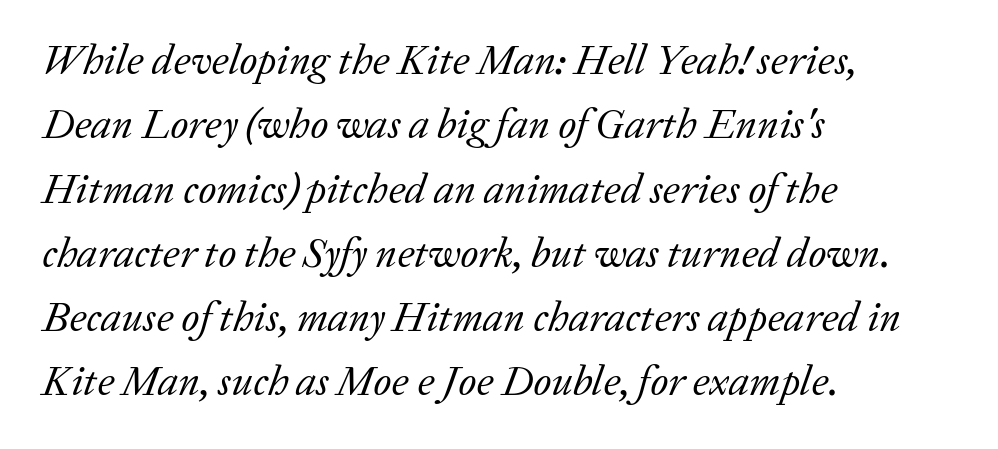
Q: Is the text bold? A: No.
Q: Is the text italic (slanted)? A: Yes, it leans right by about 20 degrees.
Q: Is the typeface a serif or a sans-serif typeface? A: Serif.
Q: Is the text underlined? A: No.
Q: How is the paragraph aligned? A: Left-aligned.
Q: Is the spacing between letters normal or unusually wide? A: Normal.
Q: Is the spacing between lines tight, normal or loose? A: Normal.
Q: Width (condensed, normal, or wide)? A: Normal.
Q: Stroke contrast? A: Low.
Q: x-height? A: Medium.
Q: Monospaced? A: No.
